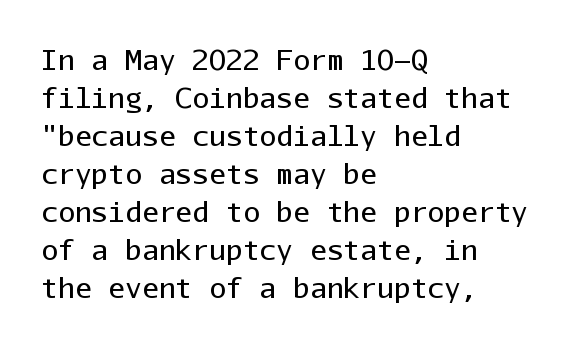
A typesetter would mark this as roman, not italic. The rendering uses typewriter-style spacing with identical character cells. No extra ink here — the face is not bold. The setting favours the left margin, as ordinary paragraphs usually do. The glyphs in this specimen are sans serif. The letters sit at their default tracking, neither squeezed nor spread.
